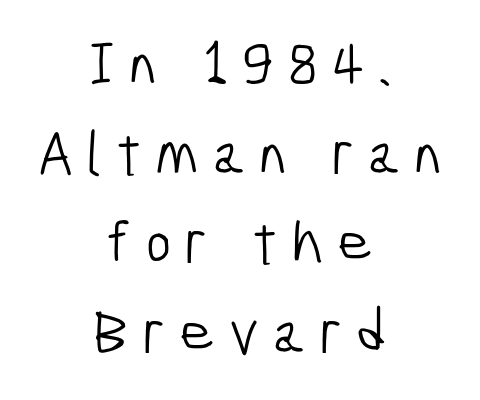
Q: Is the text bold? A: No.
Q: Is the typeface a serif or a sans-serif typeface? A: Sans-serif.
Q: Is the text underlined? A: No.
Q: How is the paragraph aligned? A: Centered.
Q: Is the spacing between letters normal or unusually wide? A: Unusually wide.
Q: Is the spacing between lines tight, normal or loose? A: Normal.
Q: Width (condensed, normal, or wide)? A: Condensed.
Q: Stroke contrast? A: Low.
Q: x-height? A: Medium.
Q: Monospaced? A: No.
